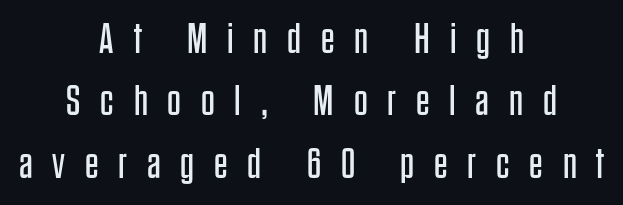
{"serif": "no", "italic": "no", "bold": "no", "weight": "regular", "width": "condensed", "stroke_contrast": "low", "x_height": "large", "monospaced": "no", "underline": "no", "align": "center", "line_spacing": "normal", "line_spacing_ratio": 1.45, "letter_spacing": "wide", "letter_spacing_em": 0.46, "glyph_px": 43}
